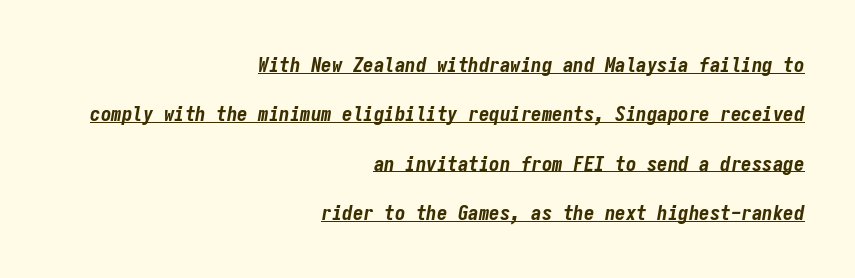
Q: Is the text bold? A: Yes.
Q: Is the text italic (slanted)? A: Yes, it leans right by about 9 degrees.
Q: Is the text underlined? A: Yes.
Q: How is the paragraph aligned? A: Right-aligned.
Q: Is the spacing between letters normal or unusually wide? A: Normal.
Q: Is the spacing between lines tight, normal or loose? A: Loose.
